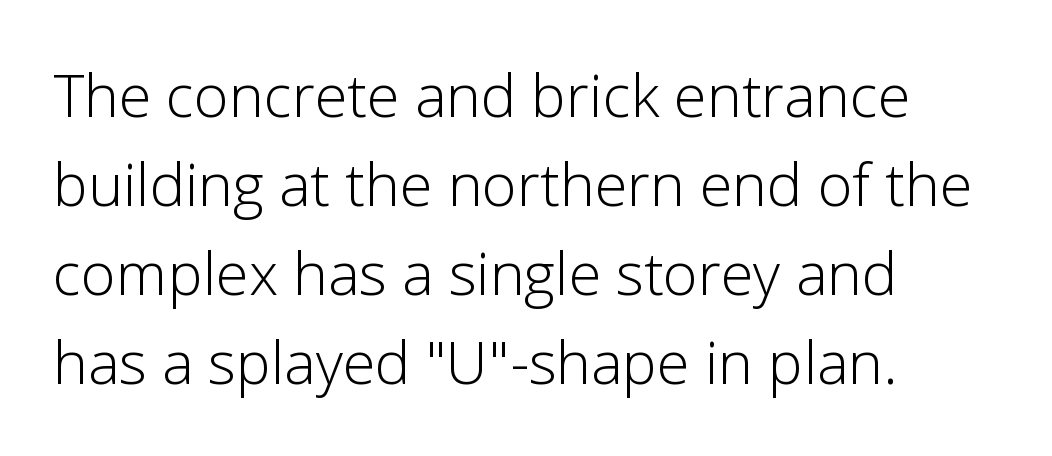
Posture: straight, roman, zero tilt. Just letters on the line, the space beneath them empty. Does extra space separate the letters? No, they use regular spacing. This sample is left-justified, so line endings fall wherever the words run out. Vertical stems look standard width or narrower in stroke.
